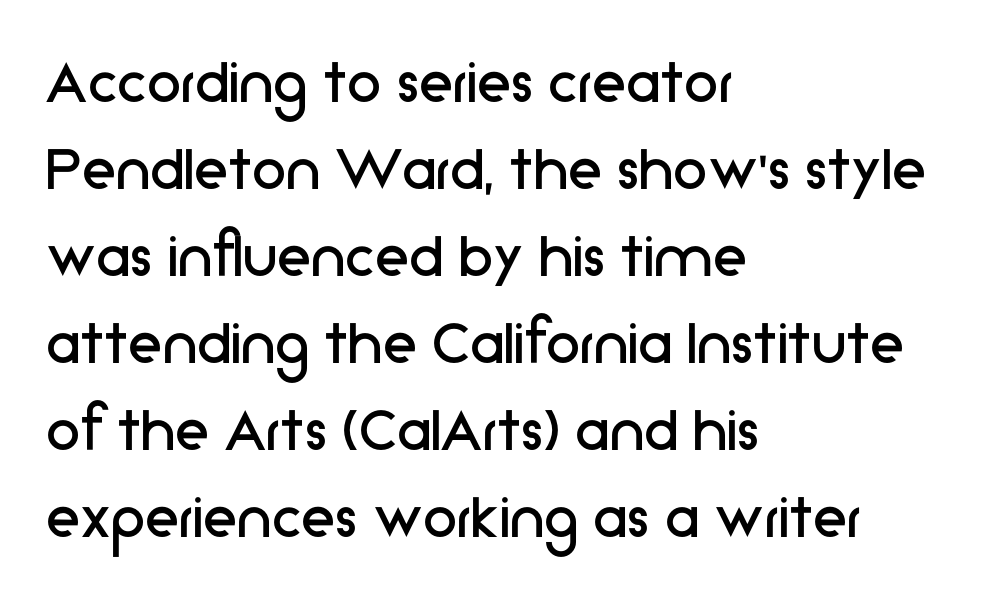
Q: Is the text bold? A: No.
Q: Is the text italic (slanted)? A: No, it is upright.
Q: Is the typeface a serif or a sans-serif typeface? A: Sans-serif.
Q: Is the text underlined? A: No.
Q: How is the paragraph aligned? A: Left-aligned.
Q: Is the spacing between letters normal or unusually wide? A: Normal.
Q: Is the spacing between lines tight, normal or loose? A: Normal.
Q: Width (condensed, normal, or wide)? A: Normal.
Q: Stroke contrast? A: Low.
Q: x-height? A: Medium.
Q: Monospaced? A: No.
